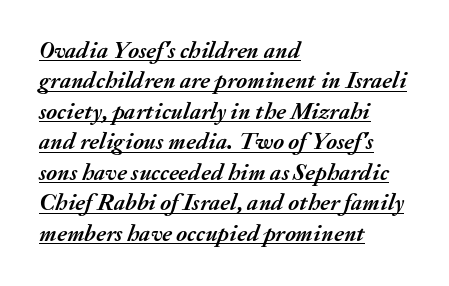
Q: Is the text bold? A: Yes.
Q: Is the text italic (slanted)? A: Yes, it leans right by about 20 degrees.
Q: Is the text underlined? A: Yes.
Q: How is the paragraph aligned? A: Left-aligned.
Q: Is the spacing between letters normal or unusually wide? A: Normal.
Q: Is the spacing between lines tight, normal or loose? A: Normal.
